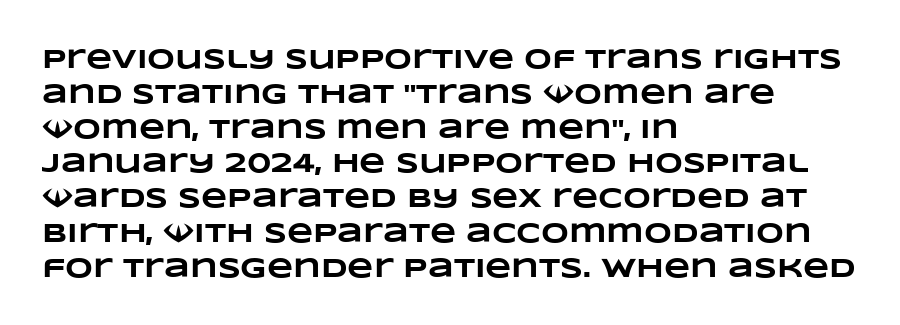
{"bold": "yes", "underline": "no", "align": "left", "line_spacing": "normal", "line_spacing_ratio": 1.29, "letter_spacing": "normal", "letter_spacing_em": 0.0, "glyph_px": 27}
